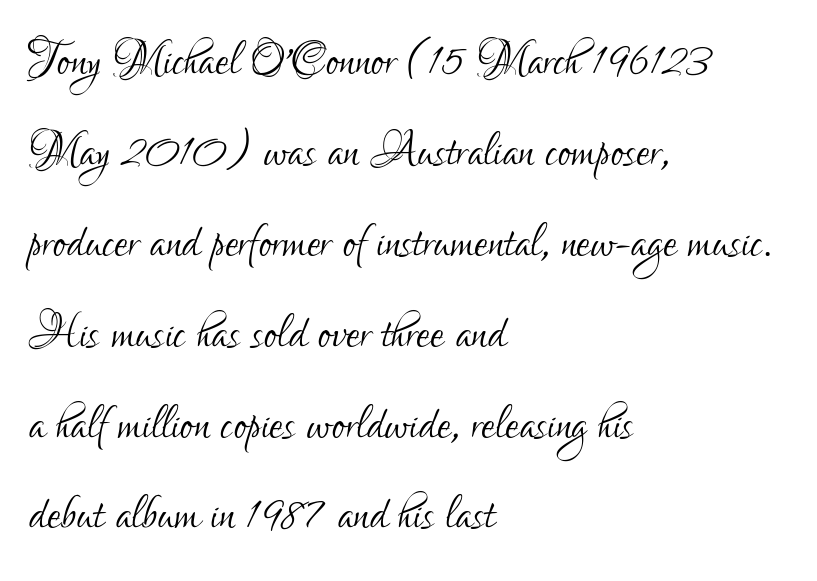
The image shows 61 px light, condensed sans-serif type; set left-aligned, normal line spacing (1.49x), normal letter spacing, not underlined; low stroke contrast and a small x-height.
